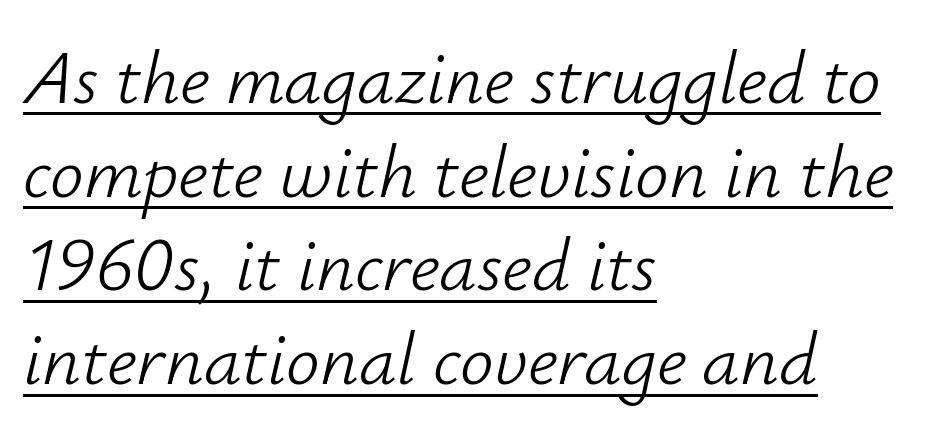
{"italic": "yes", "lean": "right", "slant_degrees": 12, "bold": "no", "weight": "light", "width": "normal", "stroke_contrast": "low", "x_height": "small", "monospaced": "no", "underline": "yes", "align": "left", "line_spacing": "normal", "line_spacing_ratio": 1.25, "letter_spacing": "normal", "letter_spacing_em": 0.0, "glyph_px": 75}
